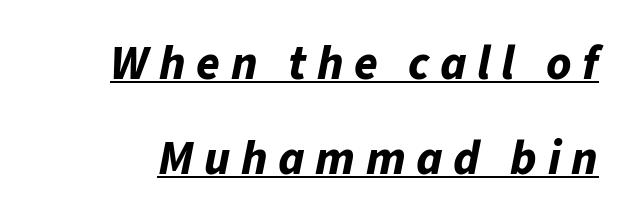
This sample has the flowing, uneven cadence of proportional lettering. You could fit nearly another row in the gap between these rows. Emphasis-style slanted type is in use. These lines have a slow, spaced-out rhythm from letter to letter.
